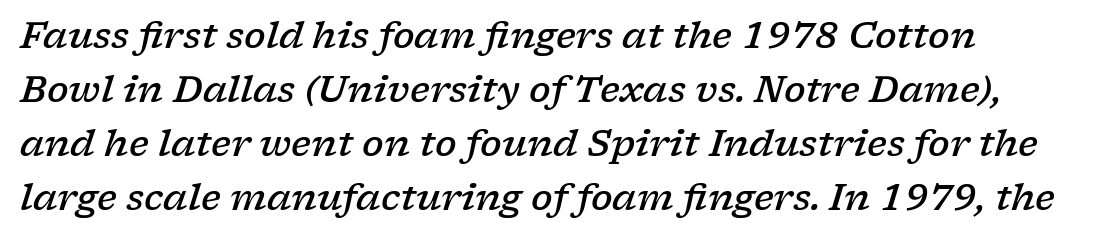
The words here are not underlined. Bold? Not quite — semibold, heavier than regular but stopping short. Spacing verdict: proportional, widths tailored to each character. Notice how descenders clear the ascenders below comfortably — that's standard leading.
